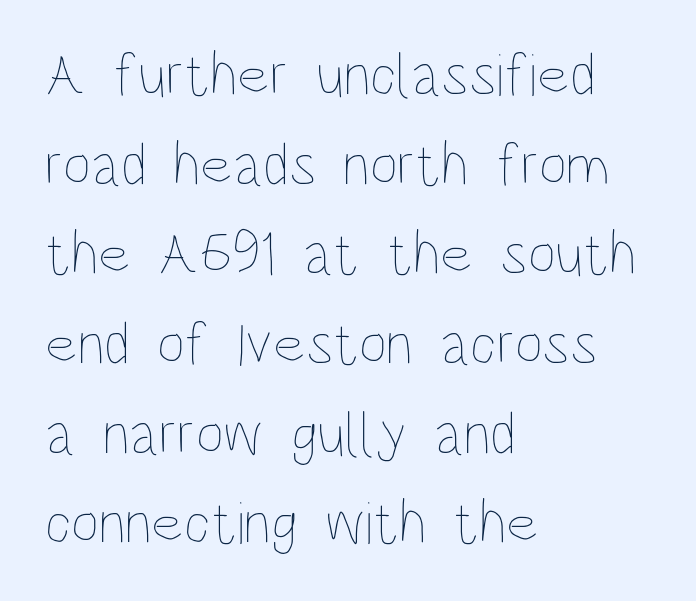
Italic? Not at all — the glyphs are vertical. Students, note that the glyphs here touch the page at normal intervals. If you measured baseline to baseline, you'd find a middling distance. This sample has the flowing, uneven cadence of proportional lettering.
